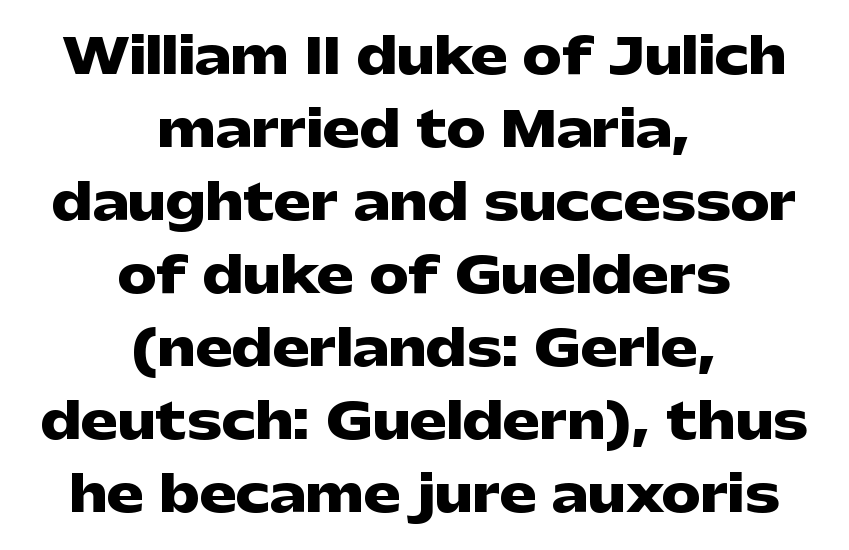
The image shows 49 px heavy, wide sans-serif type, upright; set centered, normal line spacing (1.49x), normal letter spacing, not underlined; low stroke contrast and a medium x-height.
